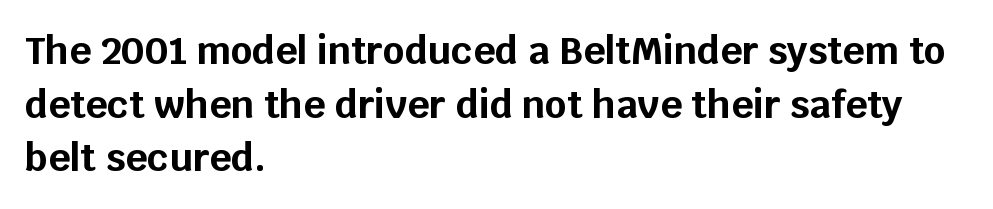
Q: Is the text bold? A: Yes.
Q: Is the text italic (slanted)? A: No, it is upright.
Q: Is the typeface a serif or a sans-serif typeface? A: Sans-serif.
Q: Is the text underlined? A: No.
Q: How is the paragraph aligned? A: Left-aligned.
Q: Is the spacing between letters normal or unusually wide? A: Normal.
Q: Is the spacing between lines tight, normal or loose? A: Normal.
Q: Width (condensed, normal, or wide)? A: Normal.
Q: Stroke contrast? A: Low.
Q: x-height? A: Large.
Q: Monospaced? A: No.
